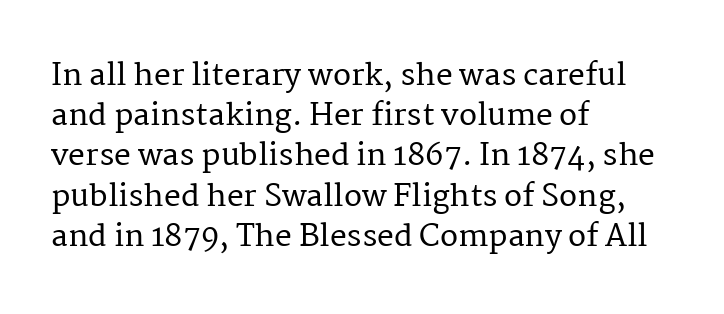
Q: Is the text italic (slanted)? A: No, it is upright.
Q: Is the typeface a serif or a sans-serif typeface? A: Serif.
Q: Is the text underlined? A: No.
Q: How is the paragraph aligned? A: Left-aligned.
Q: Is the spacing between letters normal or unusually wide? A: Normal.
Q: Is the spacing between lines tight, normal or loose? A: Normal.
Q: Width (condensed, normal, or wide)? A: Normal.
Q: Stroke contrast? A: Medium.
Q: x-height? A: Medium.
Q: Monospaced? A: No.
